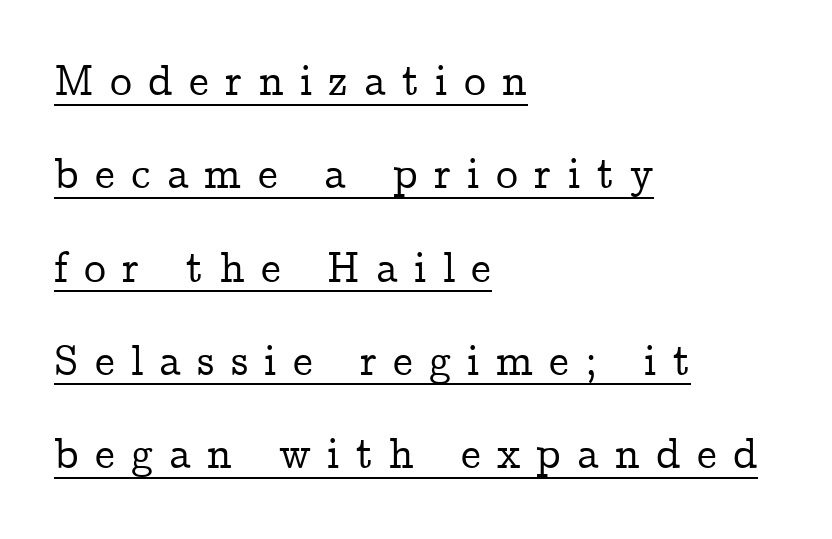
The image shows 44 px serif type, upright; set left-aligned, loose line spacing (2.12x), unusually wide letter spacing (+0.37 em), underlined; low stroke contrast and a medium x-height.
